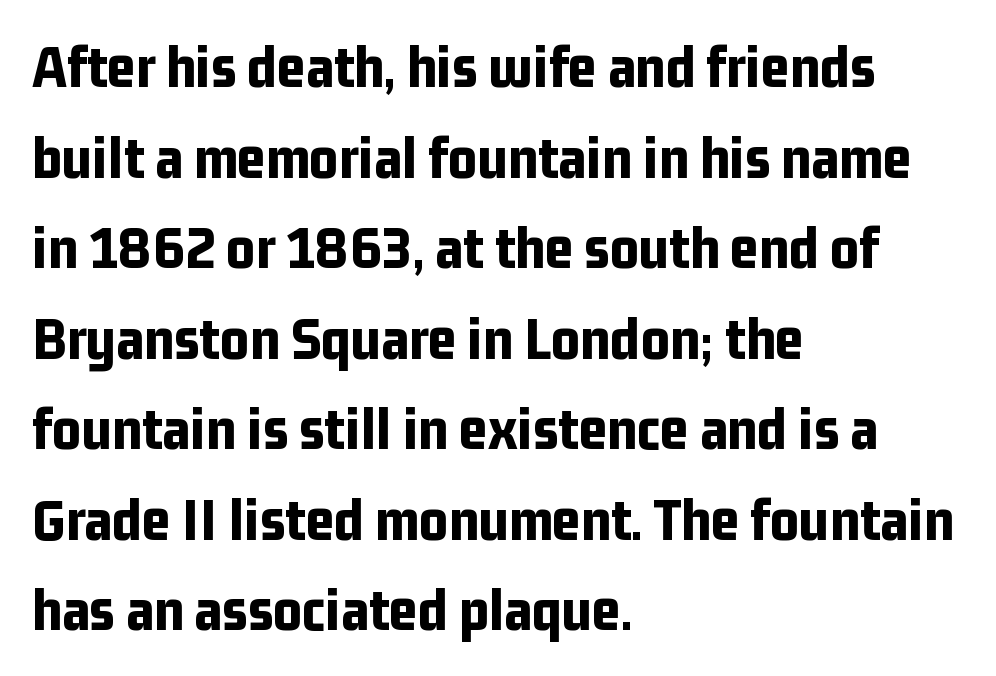
The image shows 62 px bold, condensed sans-serif type, upright; set left-aligned, normal line spacing (1.46x), normal letter spacing, not underlined; low stroke contrast and a medium x-height.
